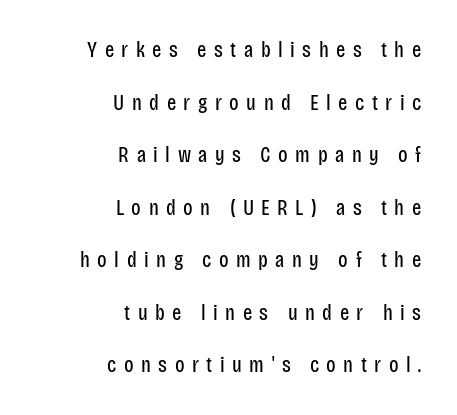
The image shows 22 px text type, upright; set right-aligned, loose line spacing (2.39x), unusually wide letter spacing (+0.34 em), not underlined.
